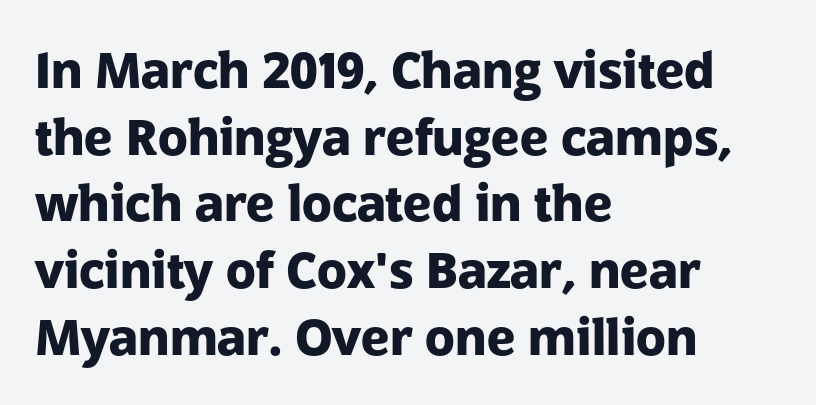
Underline: absent. A sans-serif font was chosen for this passage. Note the varied advance widths — an 'i' is clearly narrower than an 'm'. Heft: maximum for text — a bold. Default kerning and tracking; the words read as compact shapes.
